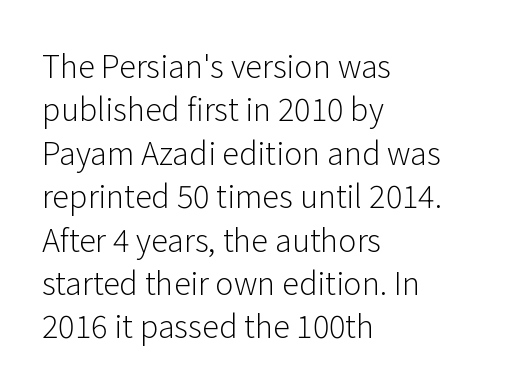
Q: Is the text bold? A: No.
Q: Is the text italic (slanted)? A: No, it is upright.
Q: Is the typeface a serif or a sans-serif typeface? A: Sans-serif.
Q: Is the text underlined? A: No.
Q: How is the paragraph aligned? A: Left-aligned.
Q: Is the spacing between letters normal or unusually wide? A: Normal.
Q: Is the spacing between lines tight, normal or loose? A: Normal.
Q: Width (condensed, normal, or wide)? A: Normal.
Q: Stroke contrast? A: Low.
Q: x-height? A: Medium.
Q: Monospaced? A: No.
